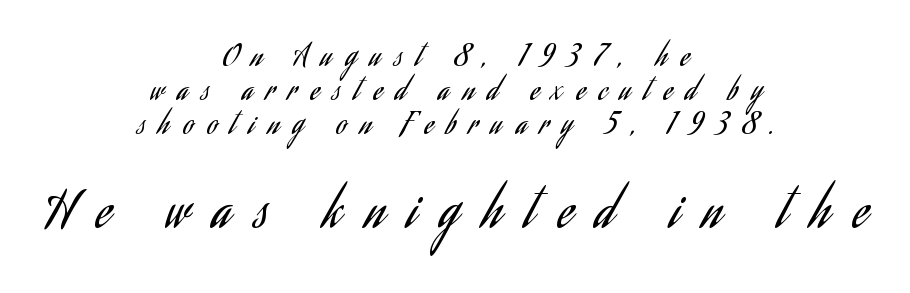
The image shows 50 px regular-weight, condensed sans-serif type; set centered, line spacing 1.17x, unusually wide letter spacing (+0.47 em), not underlined; the second (bottom) block is 1.72x larger; low stroke contrast and a small x-height.
